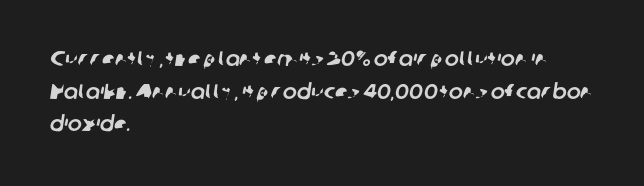
Q: Is the text underlined? A: No.
Q: How is the paragraph aligned? A: Left-aligned.
Q: Is the spacing between letters normal or unusually wide? A: Normal.
Q: Is the spacing between lines tight, normal or loose? A: Normal.
